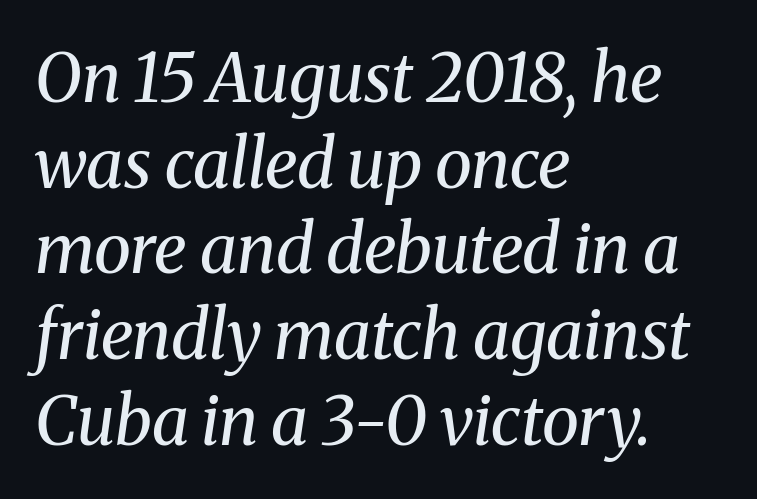
{"serif": "yes", "italic": "yes", "lean": "right", "slant_degrees": 8, "bold": "no", "weight": "regular", "width": "normal", "stroke_contrast": "medium", "x_height": "medium", "monospaced": "no", "underline": "no", "align": "left", "line_spacing": "normal", "line_spacing_ratio": 1.26, "letter_spacing": "normal", "letter_spacing_em": 0.0, "glyph_px": 68}
